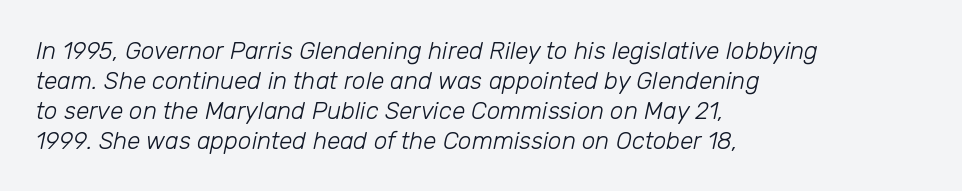
Observe the ordinary spacing: letters are neighbours, not strangers. The specimen omits any rule beneath the text block's lines. The cut favours lightness, reaching ordinary text weight at its darkest. Teacher's note: observe the even left margin — that is flush-left alignment. When letters slant like this, we call the style italic.
